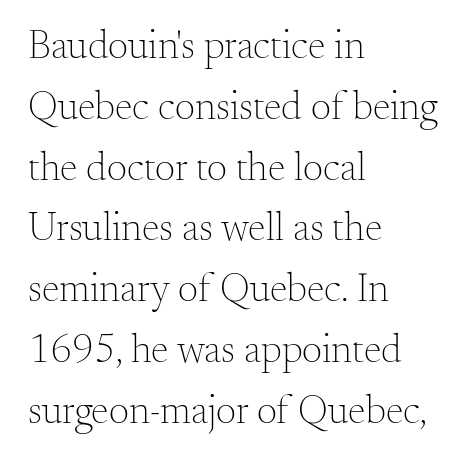
{"serif": "yes", "italic": "no", "bold": "no", "weight": "light", "width": "normal", "stroke_contrast": "medium", "x_height": "small", "monospaced": "no", "underline": "no", "align": "left", "line_spacing": "normal", "line_spacing_ratio": 1.52, "letter_spacing": "normal", "letter_spacing_em": 0.0, "glyph_px": 40}
